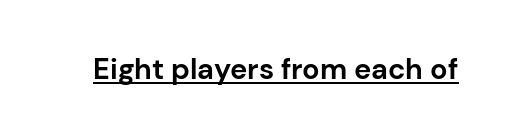
Q: Is the text bold? A: Yes.
Q: Is the text italic (slanted)? A: No, it is upright.
Q: Is the typeface a serif or a sans-serif typeface? A: Sans-serif.
Q: Is the text underlined? A: Yes.
Q: Is the spacing between letters normal or unusually wide? A: Normal.
Q: Width (condensed, normal, or wide)? A: Normal.
Q: Stroke contrast? A: Low.
Q: x-height? A: Medium.
Q: Monospaced? A: No.
